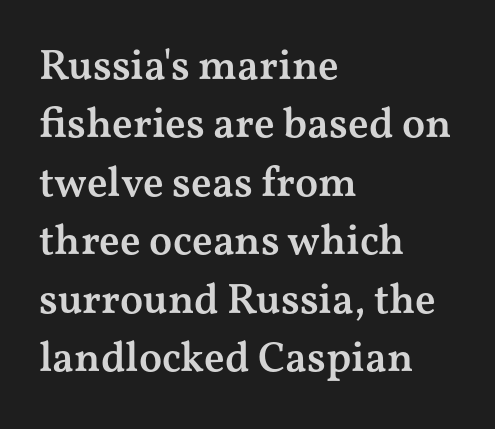
The image shows 42 px semibold, wide serif type, upright; set left-aligned, normal line spacing (1.39x), normal letter spacing, not underlined; medium stroke contrast and a medium x-height.
